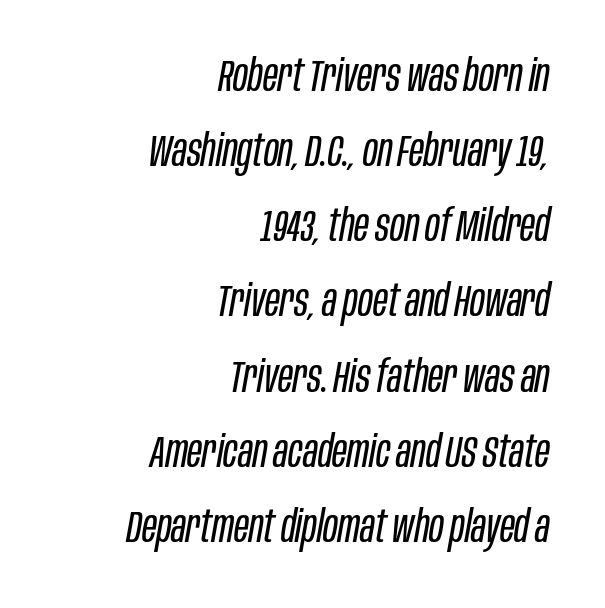
The image shows 45 px regular-weight, condensed type, italic (leaning right); set right-aligned, normal line spacing (1.67x), normal letter spacing, not underlined; low stroke contrast and a large x-height.
